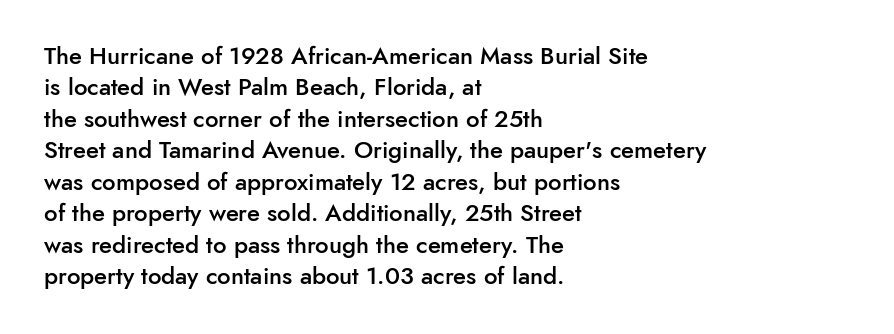
Students, this is semibold: more ink than regular, less than bold. Descender tails drop into unmarked territory. Reading down the block, your eye returns to a fixed left position each line. Do the letters lean? They stand straight. The space between consecutive lines is moderate.
